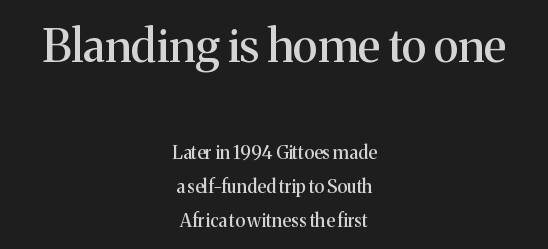
Q: Is the text italic (slanted)? A: No, it is upright.
Q: Is the typeface a serif or a sans-serif typeface? A: Serif.
Q: Is the text underlined? A: No.
Q: How is the paragraph aligned? A: Centered.
Q: Is the spacing between letters normal or unusually wide? A: Normal.
Q: Is the spacing between lines tight, normal or loose? A: Loose.
Q: Which block of text is set in a larger size, the first (top) or the second (bottom)? A: The first (top) one.
Q: Width (condensed, normal, or wide)? A: Normal.
Q: Stroke contrast? A: Medium.
Q: x-height? A: Medium.
Q: Monospaced? A: No.
